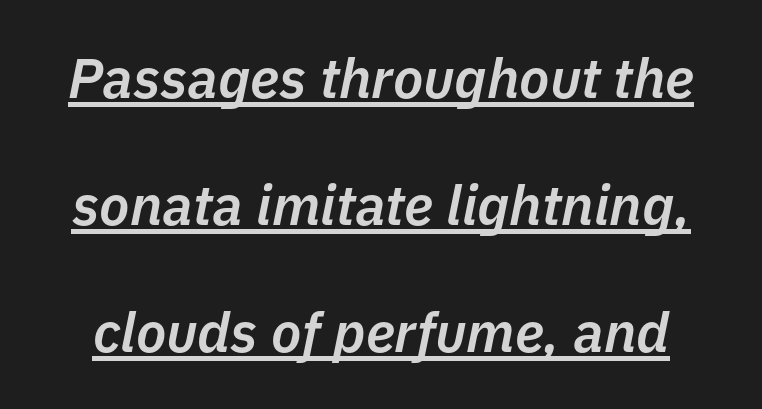
{"italic": "yes", "lean": "right", "slant_degrees": 11, "bold": "semi", "weight": "semibold", "width": "normal", "stroke_contrast": "low", "x_height": "medium", "monospaced": "no", "underline": "yes", "line_spacing": "loose", "line_spacing_ratio": 2.27, "letter_spacing": "normal", "letter_spacing_em": 0.0, "glyph_px": 56}
